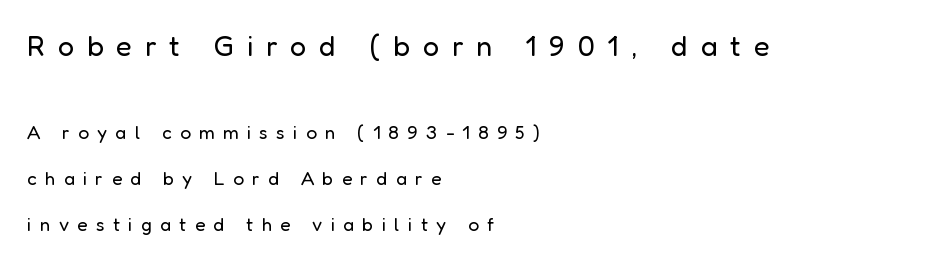
The font family rendered here belongs to the sans-serif group. The weight would be labelled regular, book, light, or lighter still. Only glyphs here, with clear space below each row. Line starts are locked; line ends wander.
